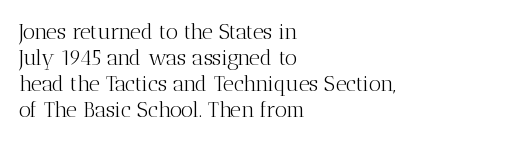
The image shows 21 px text type, upright; set left-aligned, line spacing 1.24x, normal letter spacing, not underlined.
